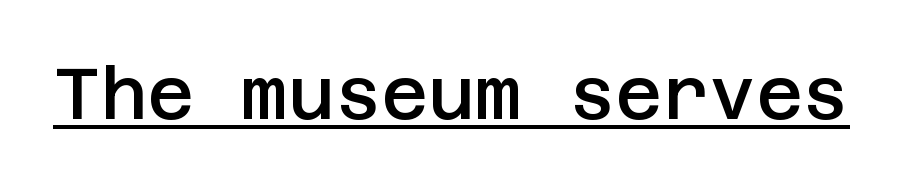
The image shows 72 px semibold sans-serif type, upright; set normal letter spacing, underlined; low stroke contrast and a large x-height.
